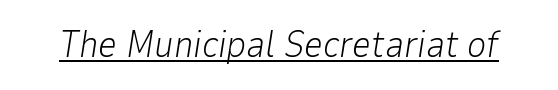
You could call the tracking neutral — neither tight nor loose. Varying glyph widths throughout — classic text-font behaviour. The rendering uses the underline text-decoration. Is this a heavy cut? Hardly; it is regular or lighter.
